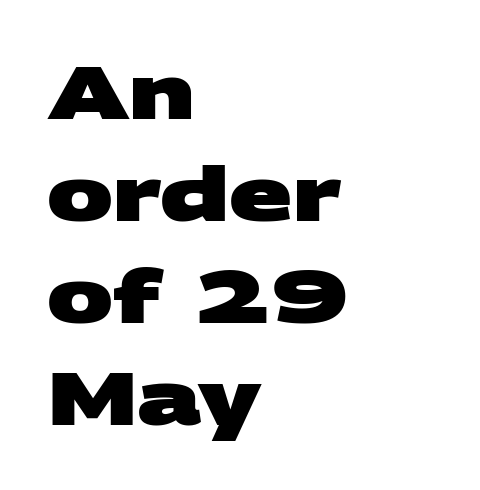
The image shows 74 px heavy, wide sans-serif type; set left-aligned, normal line spacing (1.38x), normal letter spacing, not underlined; medium stroke contrast and a large x-height.
